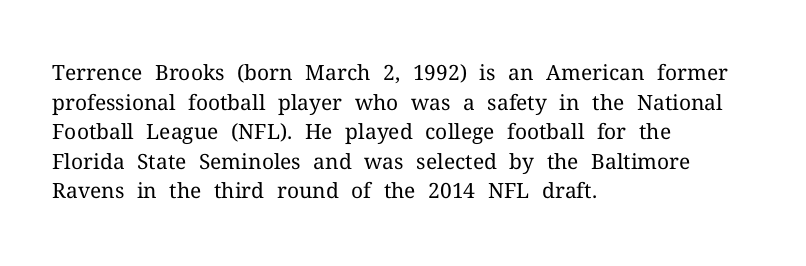
{"italic": "no", "bold": "no", "underline": "no", "align": "left", "line_spacing": "normal", "line_spacing_ratio": 1.41, "letter_spacing": "normal", "letter_spacing_em": 0.0, "glyph_px": 21}
